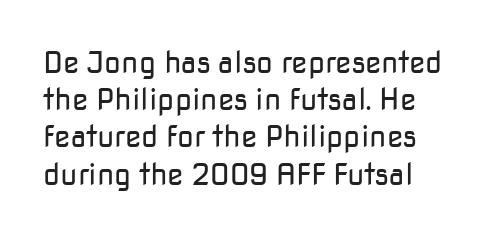
Q: Is the text bold? A: No.
Q: Is the text italic (slanted)? A: No, it is upright.
Q: Is the typeface a serif or a sans-serif typeface? A: Sans-serif.
Q: Is the text underlined? A: No.
Q: Is the spacing between letters normal or unusually wide? A: Normal.
Q: Width (condensed, normal, or wide)? A: Normal.
Q: Stroke contrast? A: Low.
Q: x-height? A: Medium.
Q: Monospaced? A: No.
